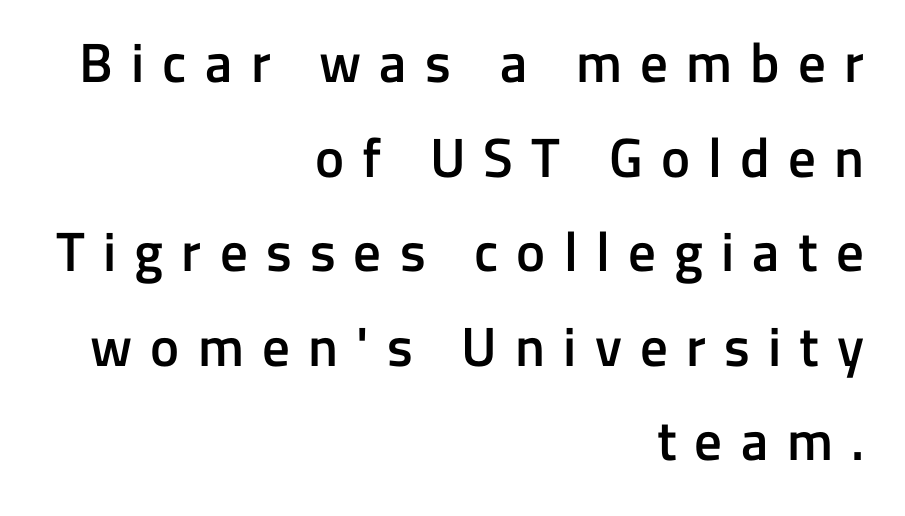
{"serif": "no", "italic": "no", "bold": "semi", "weight": "semibold", "width": "normal", "stroke_contrast": "low", "x_height": "medium", "monospaced": "no", "underline": "no", "align": "right", "line_spacing_ratio": 1.72, "letter_spacing": "wide", "letter_spacing_em": 0.33, "glyph_px": 55}
